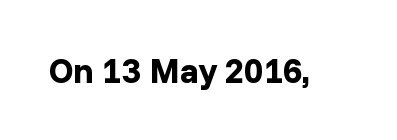
Q: Is the text bold? A: Yes.
Q: Is the text italic (slanted)? A: No, it is upright.
Q: Is the typeface a serif or a sans-serif typeface? A: Sans-serif.
Q: Is the text underlined? A: No.
Q: Is the spacing between letters normal or unusually wide? A: Normal.
Q: Width (condensed, normal, or wide)? A: Normal.
Q: Stroke contrast? A: Low.
Q: x-height? A: Medium.
Q: Monospaced? A: No.
